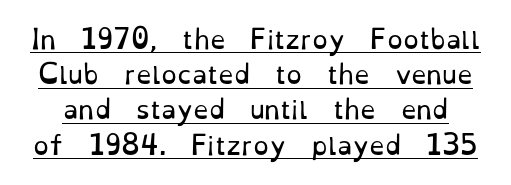
Q: Is the text bold? A: No.
Q: Is the text italic (slanted)? A: No, it is upright.
Q: Is the text underlined? A: Yes.
Q: Is the spacing between letters normal or unusually wide? A: Normal.
Q: Is the spacing between lines tight, normal or loose? A: Normal.
